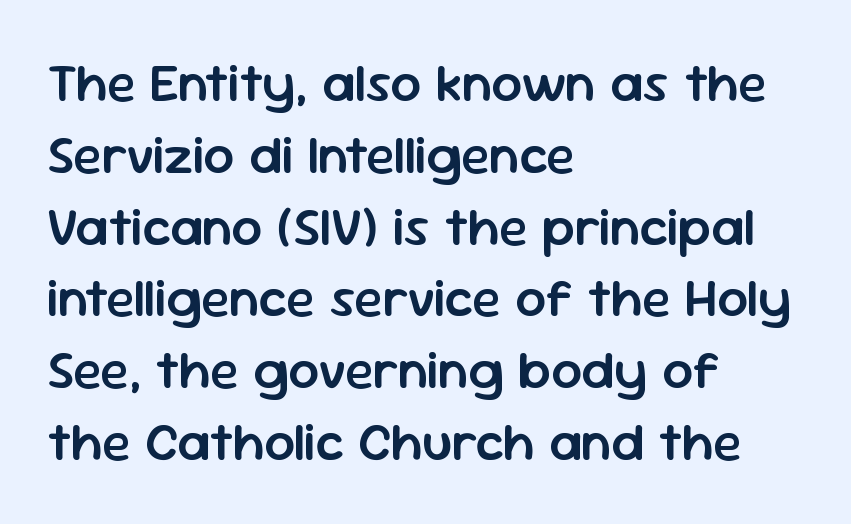
The image shows 54 px semibold sans-serif type, upright; set left-aligned, normal line spacing (1.33x), normal letter spacing, not underlined; low stroke contrast and a medium x-height.
